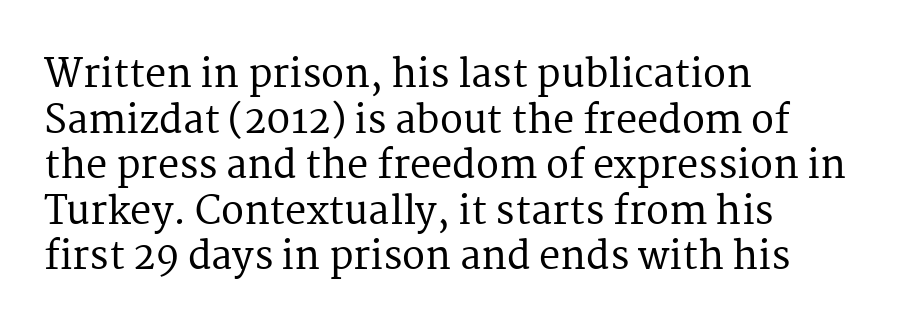
Leftover space on each line is placed entirely after the last word. Words float on clear page, feet unadorned. The rendering uses natural spacing where letterforms have individual widths. Ordinary non-slanted type is in use. The type family on display is of the serif kind. Inter-character spacing is left at the font's built-in metrics.
